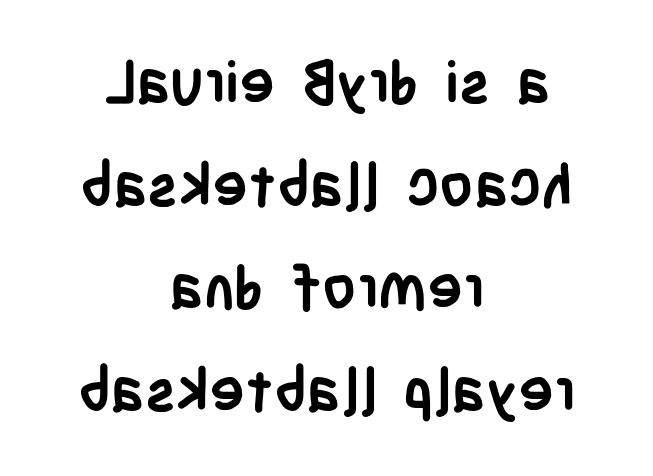
A sans-serif font was chosen for this passage. Italic? Not at all — the glyphs are vertical. The gap between lines stays unmarked. Varying glyph widths throughout — classic text-font behaviour. Each glyph is drawn with heavy, bold strokes.
